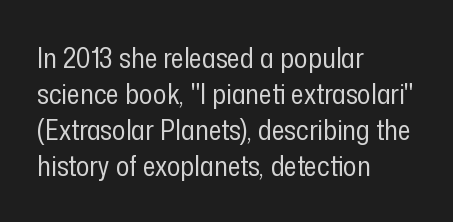
Upright lettering throughout. The face used here is proportionally spaced, like ordinary book or web type. If you drew a ruler down the left edge, every line would touch it. No feet cap the strokes, marking this as sans-serif type. The face looks like a standard text weight, possibly lighter. Normally led — the rows are evenly, conventionally spaced.
